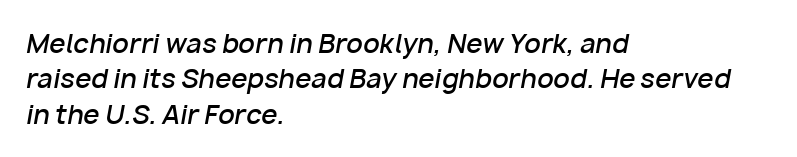
The image shows 26 px text type, italic (leaning right); set left-aligned, normal line spacing (1.36x), normal letter spacing, not underlined.
